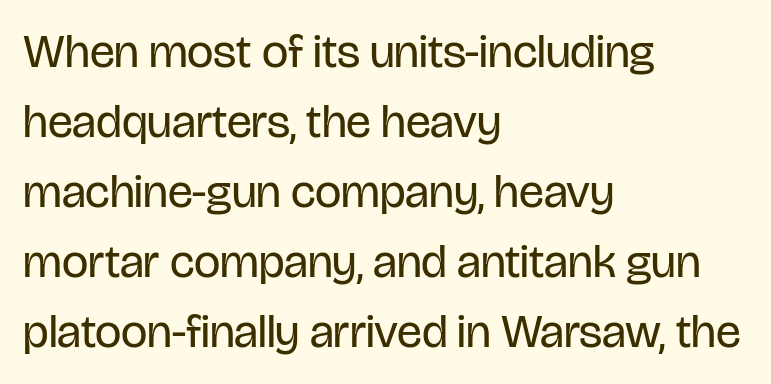
{"serif": "no", "italic": "no", "bold": "no", "weight": "regular", "width": "condensed", "stroke_contrast": "low", "x_height": "large", "monospaced": "no", "underline": "no", "align": "left", "line_spacing": "normal", "line_spacing_ratio": 1.49, "letter_spacing": "normal", "letter_spacing_em": 0.0, "glyph_px": 47}
